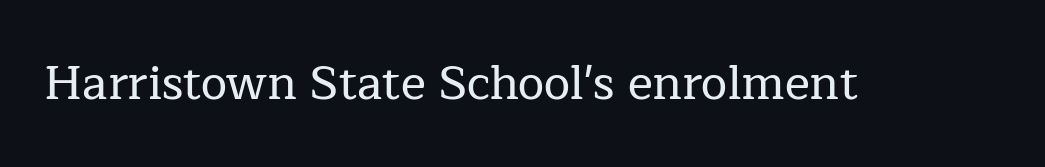
These lines are rendered in a variable-pitch font. The typography opts for an upright posture over an oblique one. Nothing unusual about the tracking: characters are spaced as the font intends. The strip under each line holds only bare page. Old-style or modern, the face here clearly has serifs.
